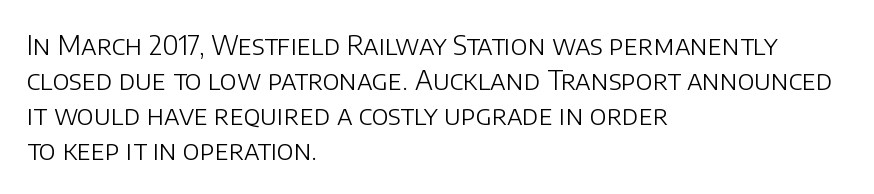
The image shows 27 px text type, upright; set left-aligned, normal line spacing (1.3x), normal letter spacing, not underlined.
